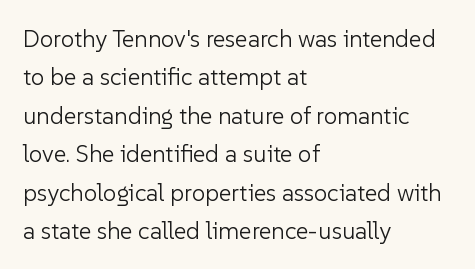
{"italic": "no", "bold": "no", "underline": "no", "align": "left", "line_spacing": "normal", "line_spacing_ratio": 1.6, "letter_spacing": "normal", "letter_spacing_em": 0.0, "glyph_px": 24}
